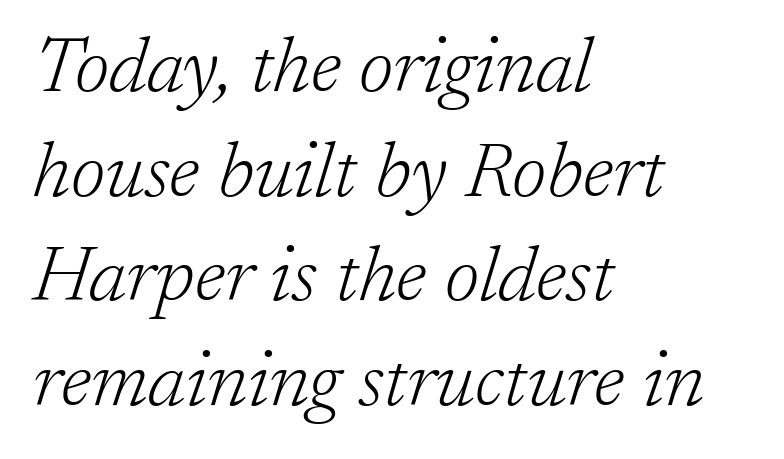
{"serif": "yes", "italic": "yes", "lean": "right", "slant_degrees": 17, "bold": "no", "weight": "light", "width": "normal", "stroke_contrast": "low", "x_height": "medium", "monospaced": "no", "underline": "no", "align": "left", "line_spacing": "normal", "line_spacing_ratio": 1.34, "letter_spacing": "normal", "letter_spacing_em": 0.0, "glyph_px": 78}
